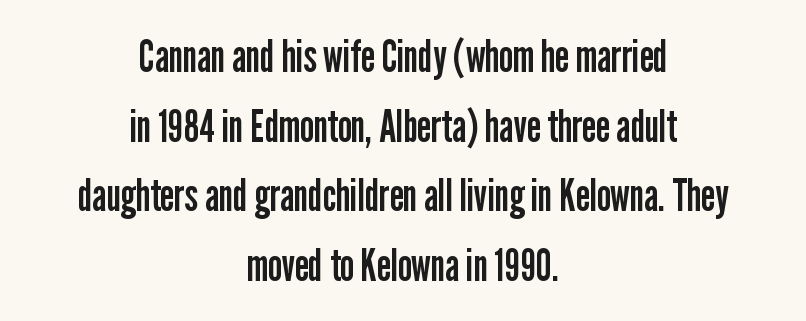
The image shows 45 px regular-weight, condensed sans-serif type, upright; set centered, normal line spacing (1.55x), normal letter spacing, not underlined; low stroke contrast and a medium x-height.
